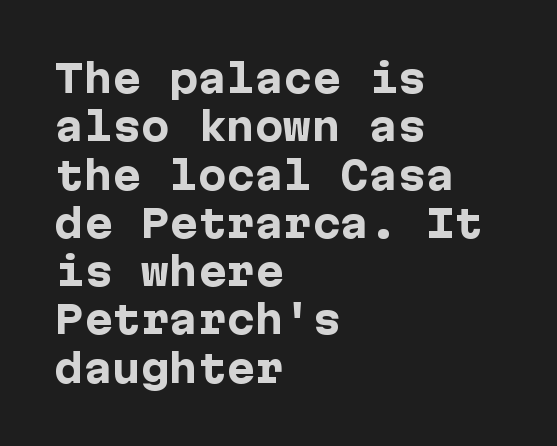
Teacher's note: observe the even left margin — that is flush-left alignment. Caption: standard tracking, unaltered. The space beneath each line is pristine and unruled. The glyphs in this specimen are sans serif. The letters stand straight up with perfectly vertical stems. On the weight axis this lands at bold, roughly 700.
